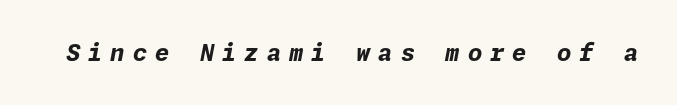
{"italic": "yes", "lean": "right", "slant_degrees": 11, "bold": "yes", "underline": "no", "letter_spacing": "wide", "letter_spacing_em": 0.35, "glyph_px": 23}
